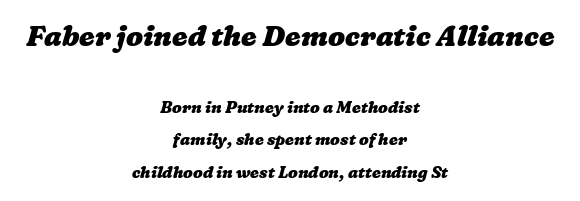
{"bold": "yes", "weight": "heavy", "width": "wide", "stroke_contrast": "low", "x_height": "medium", "monospaced": "no", "underline": "no", "align": "center", "line_spacing": "loose", "line_spacing_ratio": 2.02, "letter_spacing": "normal", "letter_spacing_em": 0.0, "larger_block": "first", "size_ratio": 1.75, "glyph_px": 28}
